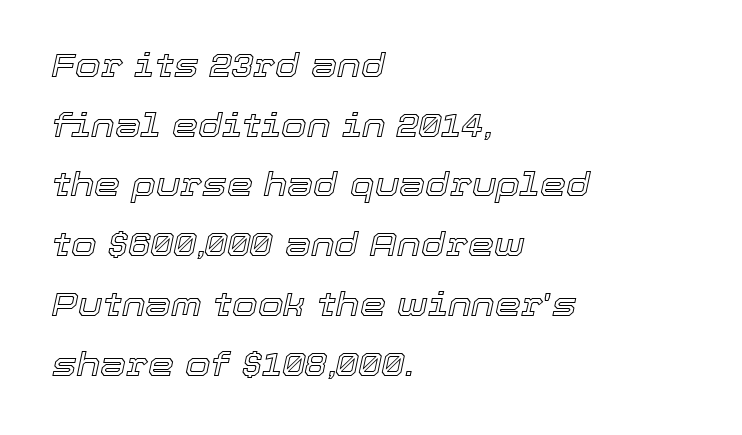
Proportional: the letters do not fall into vertical columns. Beneath every word, the page is bare. The passage is arranged the way most books set body copy — flush left. The passage shown leans; its letterforms are oblique.
